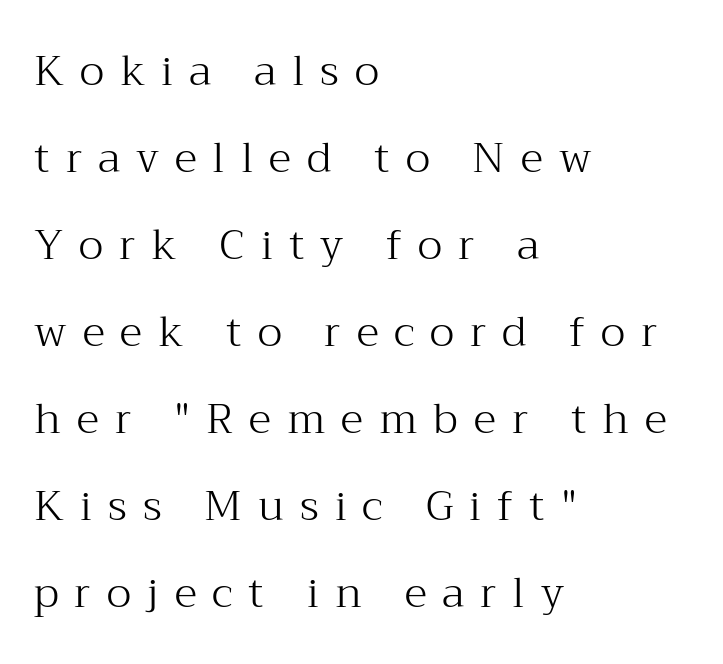
The image shows 42 px light serif type, upright; set left-aligned, loose line spacing (2.07x), unusually wide letter spacing (+0.38 em), not underlined; medium stroke contrast and a medium x-height.
